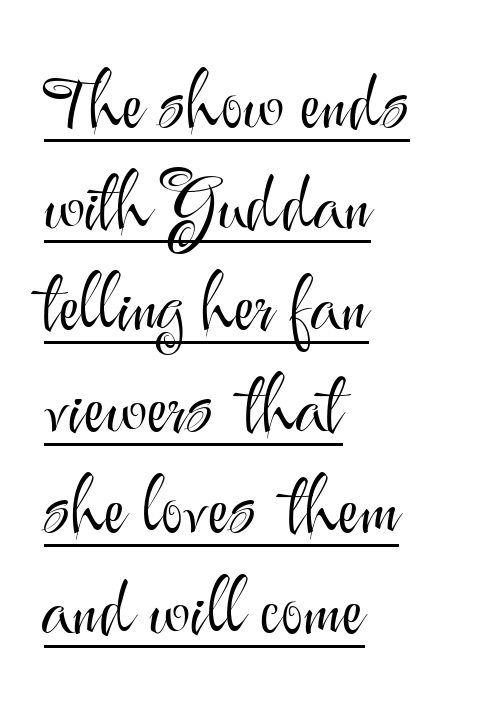
The image shows 75 px light sans-serif type; set left-aligned, normal line spacing (1.35x), normal letter spacing, underlined; medium stroke contrast and a small x-height.
